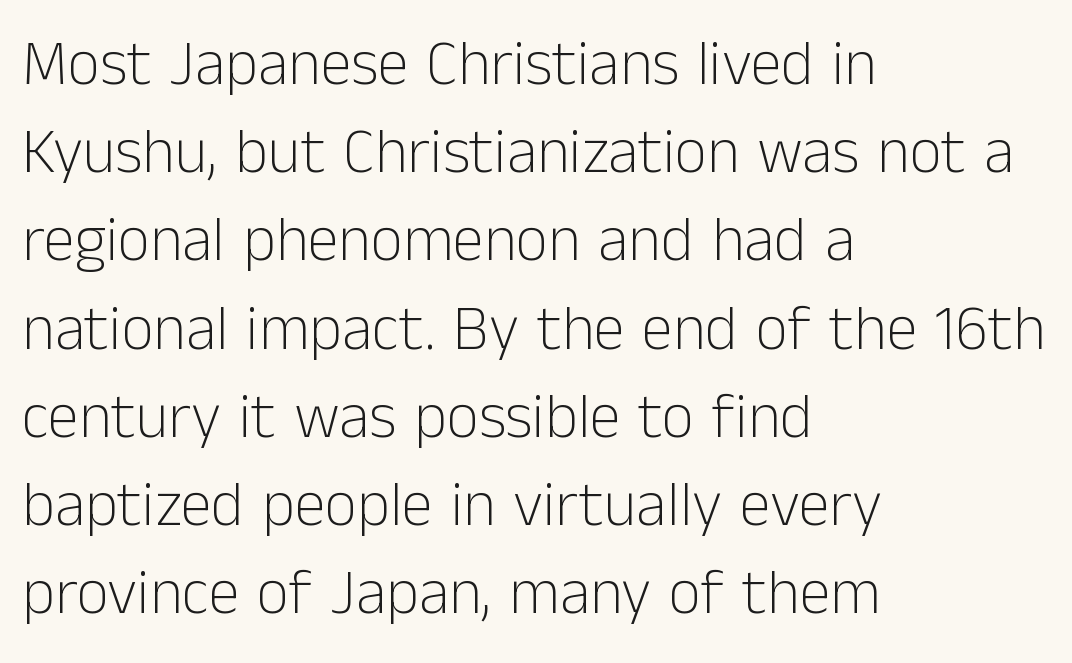
{"serif": "no", "italic": "no", "bold": "no", "weight": "light", "width": "normal", "stroke_contrast": "low", "x_height": "medium", "monospaced": "no", "underline": "no", "align": "left", "line_spacing": "normal", "line_spacing_ratio": 1.4, "letter_spacing": "normal", "letter_spacing_em": 0.0, "glyph_px": 63}
